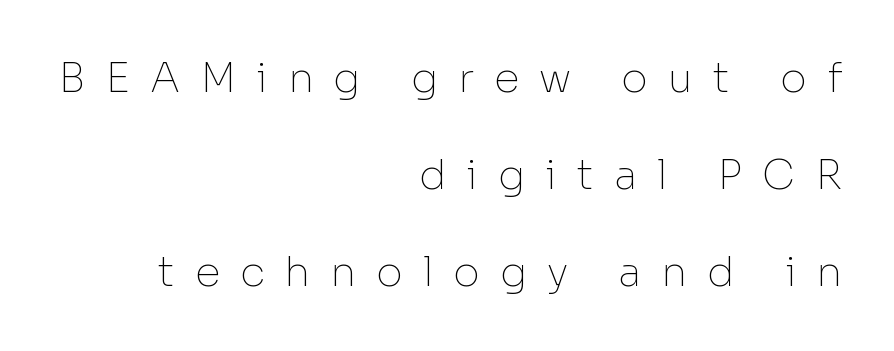
{"serif": "no", "italic": "no", "bold": "no", "weight": "thin", "width": "normal", "stroke_contrast": "low", "x_height": "medium", "monospaced": "no", "underline": "no", "align": "right", "line_spacing": "loose", "line_spacing_ratio": 2.37, "letter_spacing": "wide", "letter_spacing_em": 0.49, "glyph_px": 41}
